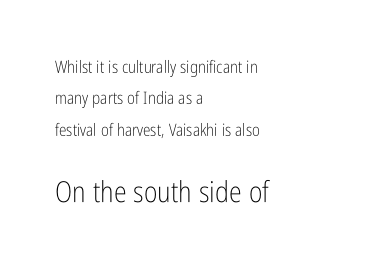
Q: Is the text bold? A: No.
Q: Is the text italic (slanted)? A: No, it is upright.
Q: Is the typeface a serif or a sans-serif typeface? A: Sans-serif.
Q: Is the text underlined? A: No.
Q: How is the paragraph aligned? A: Left-aligned.
Q: Is the spacing between letters normal or unusually wide? A: Normal.
Q: Which block of text is set in a larger size, the first (top) or the second (bottom)? A: The second (bottom) one.
Q: Width (condensed, normal, or wide)? A: Condensed.
Q: Stroke contrast? A: Low.
Q: x-height? A: Medium.
Q: Monospaced? A: No.
